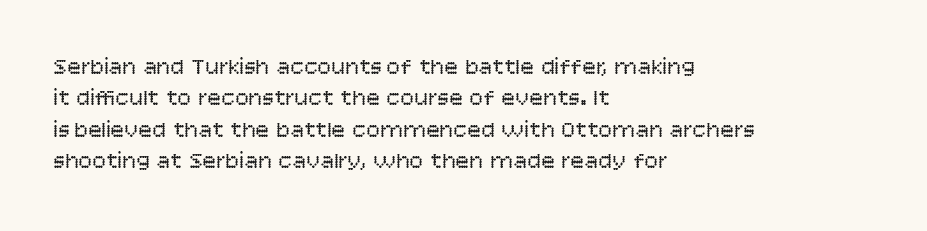
One glance says typical: line gaps are just what's usual. What stands out about the letter spacing? Nothing — it is the standard amount. This reads as an unemphasized weight, regular at the heaviest. The text block is weighted toward the left margin, trailing off unevenly rightward. Descender tails drop into unmarked territory. The specimen reads as upright at a glance.
